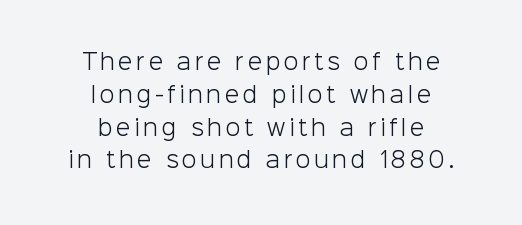
Q: Is the text bold? A: No.
Q: Is the text italic (slanted)? A: No, it is upright.
Q: Is the text underlined? A: No.
Q: How is the paragraph aligned? A: Centered.
Q: Is the spacing between lines tight, normal or loose? A: Normal.
